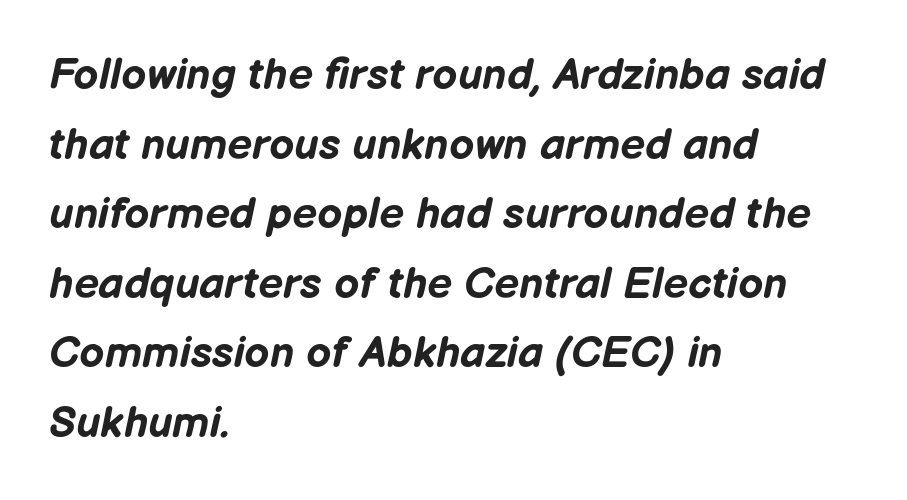
{"italic": "yes", "lean": "right", "slant_degrees": 12, "bold": "yes", "weight": "bold", "width": "normal", "stroke_contrast": "low", "x_height": "medium", "monospaced": "no", "underline": "no", "align": "left", "line_spacing": "normal", "line_spacing_ratio": 1.58, "letter_spacing": "normal", "letter_spacing_em": 0.0, "glyph_px": 44}
